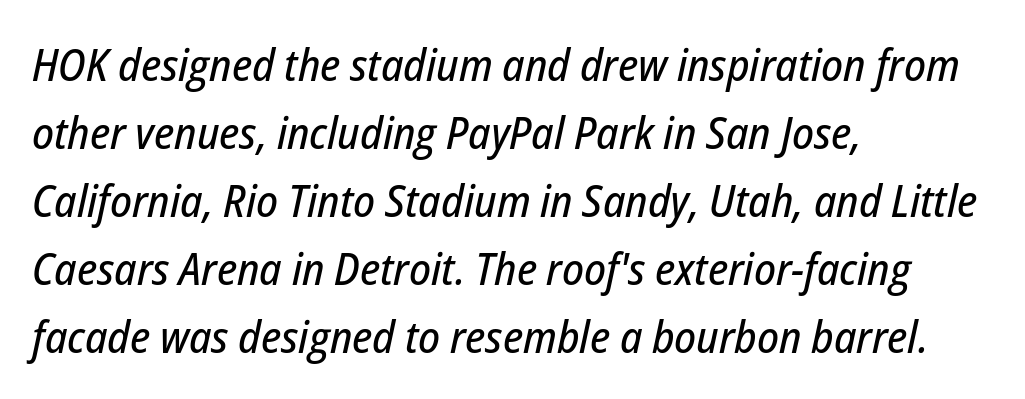
The compositor pushed each line to the left boundary. A typesetter would call this proportional, since set widths differ per character. Nobody touched the tracking dial on this one. Style check: oblique. Any mark beneath the type? The region is blank.
